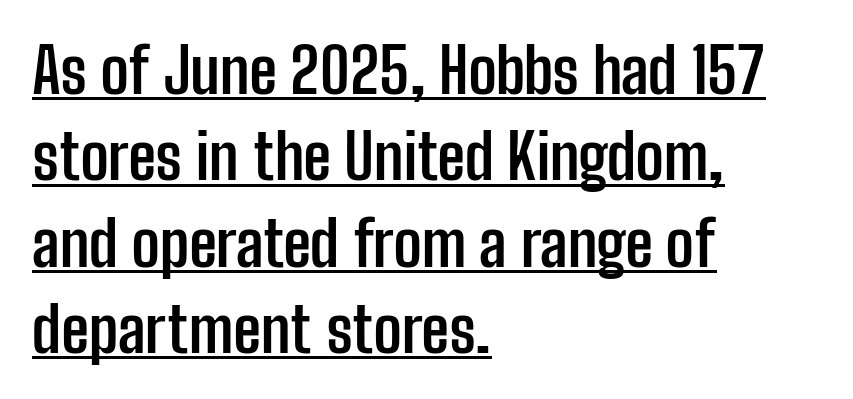
{"serif": "no", "italic": "no", "bold": "yes", "weight": "semibold", "width": "condensed", "stroke_contrast": "low", "x_height": "medium", "monospaced": "no", "underline": "yes", "align": "left", "line_spacing": "normal", "line_spacing_ratio": 1.37, "letter_spacing": "normal", "letter_spacing_em": 0.0, "glyph_px": 63}
